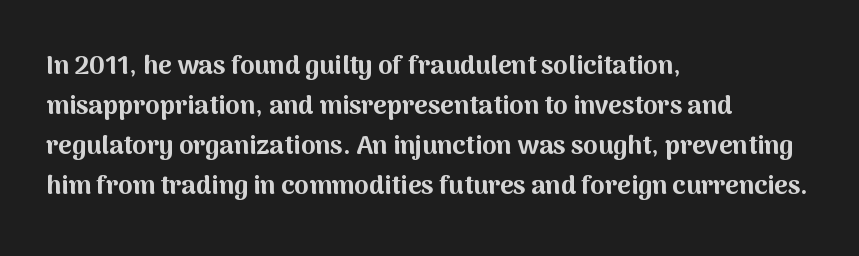
Q: Is the text bold? A: Yes.
Q: Is the text italic (slanted)? A: No, it is upright.
Q: Is the text underlined? A: No.
Q: How is the paragraph aligned? A: Left-aligned.
Q: Is the spacing between letters normal or unusually wide? A: Normal.
Q: Is the spacing between lines tight, normal or loose? A: Normal.
